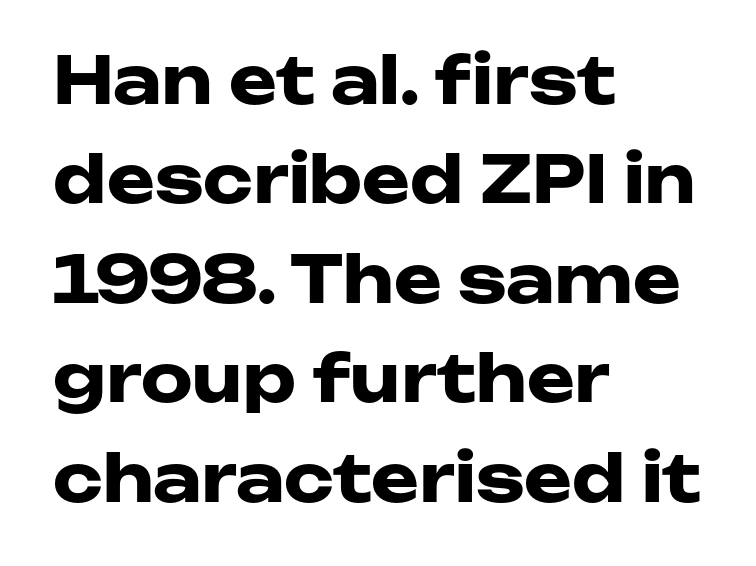
{"serif": "no", "italic": "no", "bold": "yes", "weight": "heavy", "width": "wide", "stroke_contrast": "low", "x_height": "medium", "monospaced": "no", "underline": "no", "align": "left", "line_spacing": "normal", "line_spacing_ratio": 1.53, "letter_spacing": "normal", "letter_spacing_em": 0.0, "glyph_px": 65}
